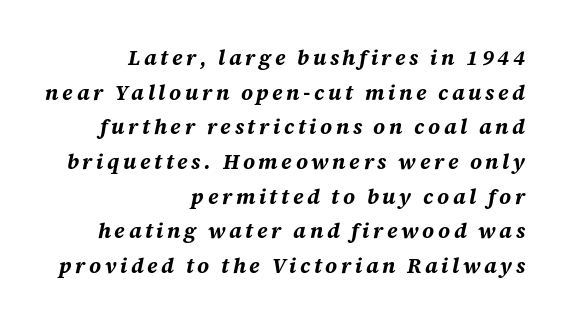
The strip under each line holds only bare page. The lines sit at an ordinary, default distance from one another. Alignment: flush right. Chunky letters — that's bold for sure. It's the slanting kind of type.
